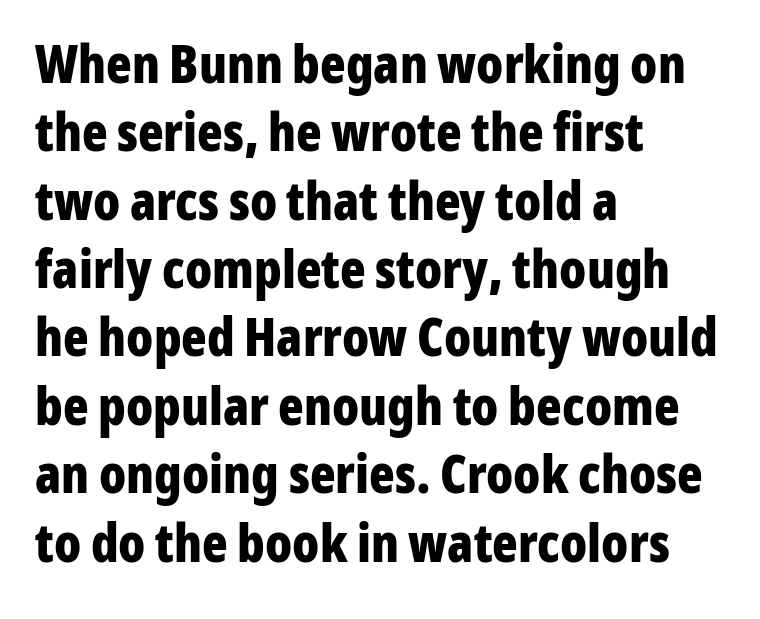
{"serif": "no", "italic": "no", "bold": "yes", "weight": "bold", "width": "condensed", "stroke_contrast": "low", "x_height": "medium", "monospaced": "no", "underline": "no", "align": "left", "line_spacing": "normal", "line_spacing_ratio": 1.29, "letter_spacing": "normal", "letter_spacing_em": 0.0, "glyph_px": 53}
